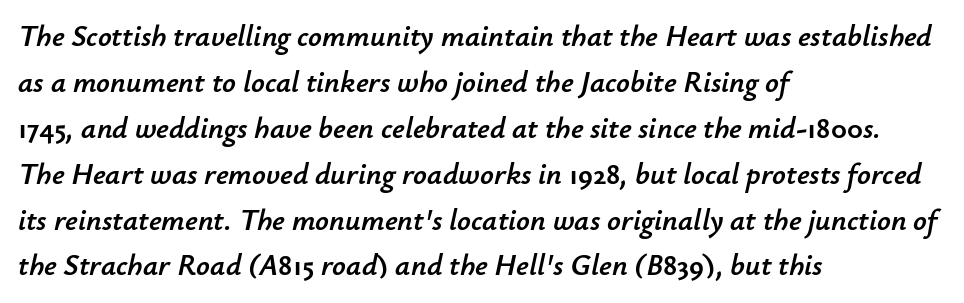
Letter spacing: default. Character widths vary here, with narrow letters taking less room than wide ones. If you drew a ruler down the left edge, every line would touch it. Letters rest on an invisible, unmarked baseline. Yep, that's italic — everything's leaning.
